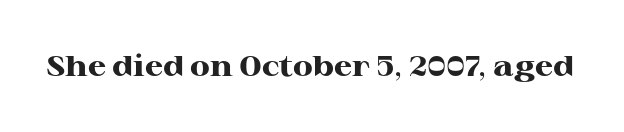
{"serif": "yes", "italic": "no", "bold": "yes", "weight": "heavy", "width": "wide", "stroke_contrast": "high", "x_height": "medium", "monospaced": "no", "underline": "no", "letter_spacing": "normal", "letter_spacing_em": 0.0, "glyph_px": 29}
